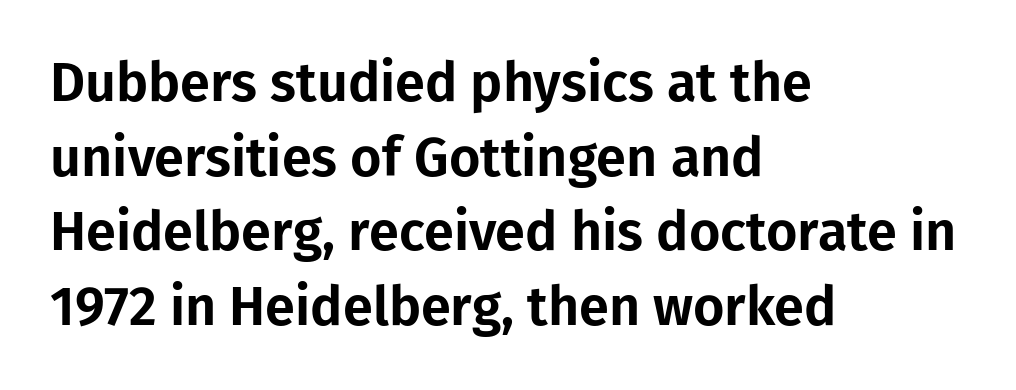
The image shows 54 px sans-serif type, upright; set left-aligned, normal line spacing (1.38x), normal letter spacing, not underlined; low stroke contrast and a medium x-height.
